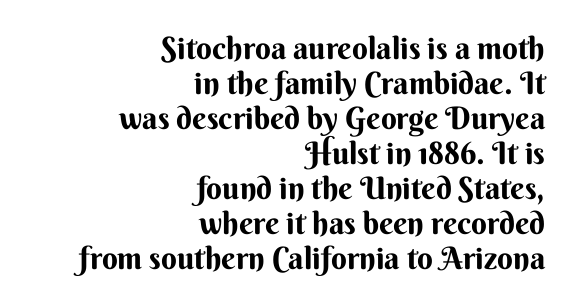
{"serif": "no", "italic": "no", "bold": "yes", "weight": "bold", "width": "normal", "stroke_contrast": "medium", "x_height": "small", "monospaced": "no", "underline": "no", "align": "right", "line_spacing": "tight", "line_spacing_ratio": 1.13, "letter_spacing": "normal", "letter_spacing_em": 0.0, "glyph_px": 31}
